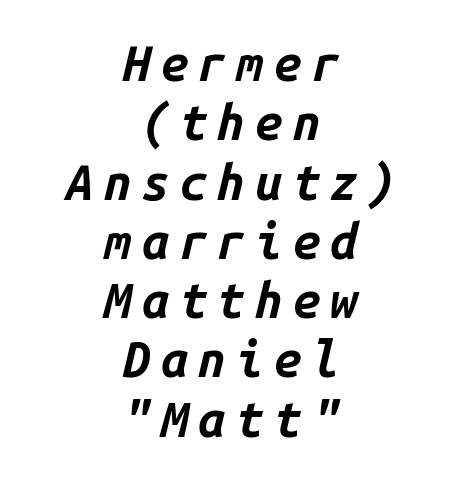
The image shows 49 px bold type, italic (leaning right), monospaced; set centered, line spacing 1.21x, unusually wide letter spacing (+0.21 em), not underlined; low stroke contrast and a medium x-height.
